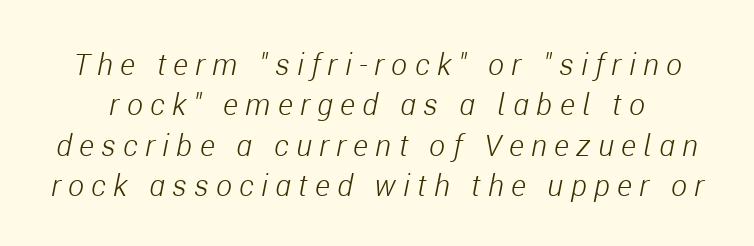
Q: Is the text bold? A: No.
Q: Is the text italic (slanted)? A: Yes, it leans right by about 11 degrees.
Q: Is the text underlined? A: No.
Q: Is the spacing between letters normal or unusually wide? A: Unusually wide.
Q: Is the spacing between lines tight, normal or loose? A: Normal.
Q: Width (condensed, normal, or wide)? A: Condensed.
Q: Stroke contrast? A: Low.
Q: x-height? A: Medium.
Q: Monospaced? A: No.
